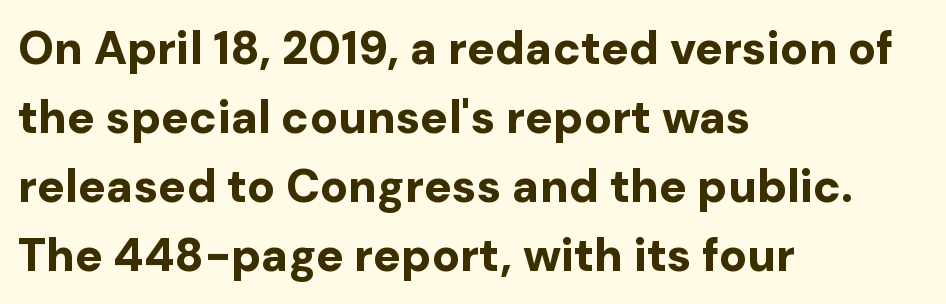
The type family on display is of the sans-serif kind. The face used here is proportionally spaced, like ordinary book or web type. The lettering stays uniformly vertical, giving the passage a roman look. The foot of each line stays bare and open. The rendering uses a moderate line-height, typical for paragraphs.
